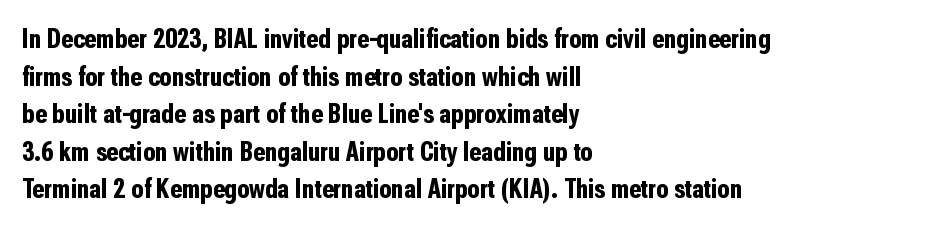
The line texture is even and compact thanks to regular tracking. A dark, heavy texture on the line: the type is bold. A student would call this left alignment; a typographer would say flush left, rag right. These lines sit exactly where default settings would place them. Descender tails drop into unmarked territory. Are there feet on the stems? There aren't — it's a sans.
